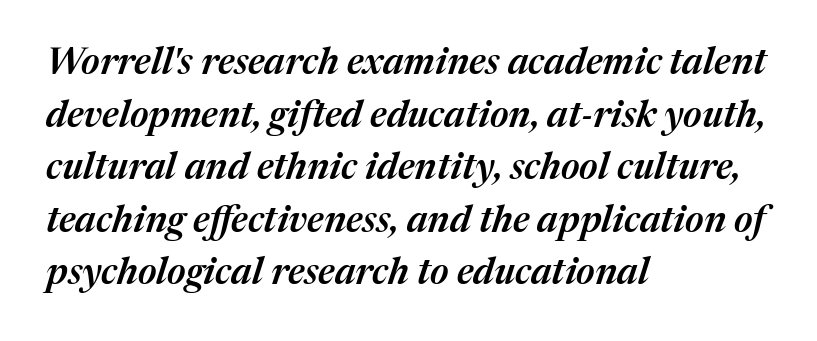
Notice how descenders clear the ascenders below comfortably — that's standard leading. Character widths vary here, with narrow letters taking less room than wide ones. Does extra space separate the letters? No, they use regular spacing. Does the copy run flush right? No — it runs flush left. Any mark beneath the type? The region is blank.
